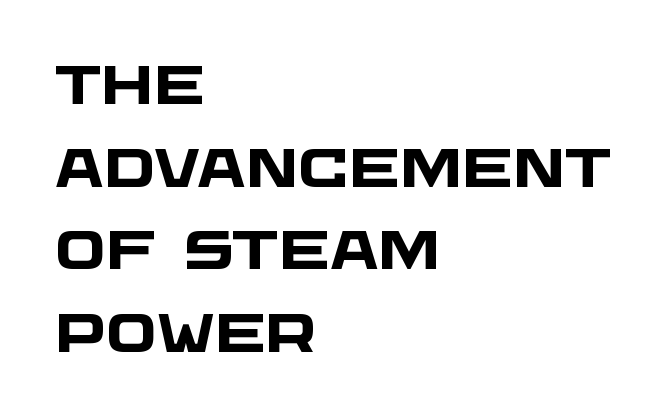
The image shows 54 px heavy, wide sans-serif type; set left-aligned, normal line spacing (1.53x), normal letter spacing, not underlined; low stroke contrast and a large x-height.
